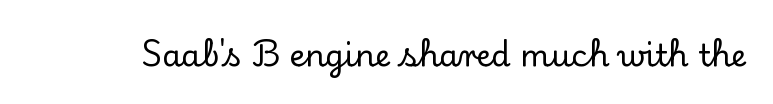
{"serif": "yes", "italic": "no", "width": "normal", "stroke_contrast": "low", "x_height": "small", "monospaced": "no", "underline": "no", "letter_spacing": "normal", "letter_spacing_em": 0.0, "glyph_px": 31}
